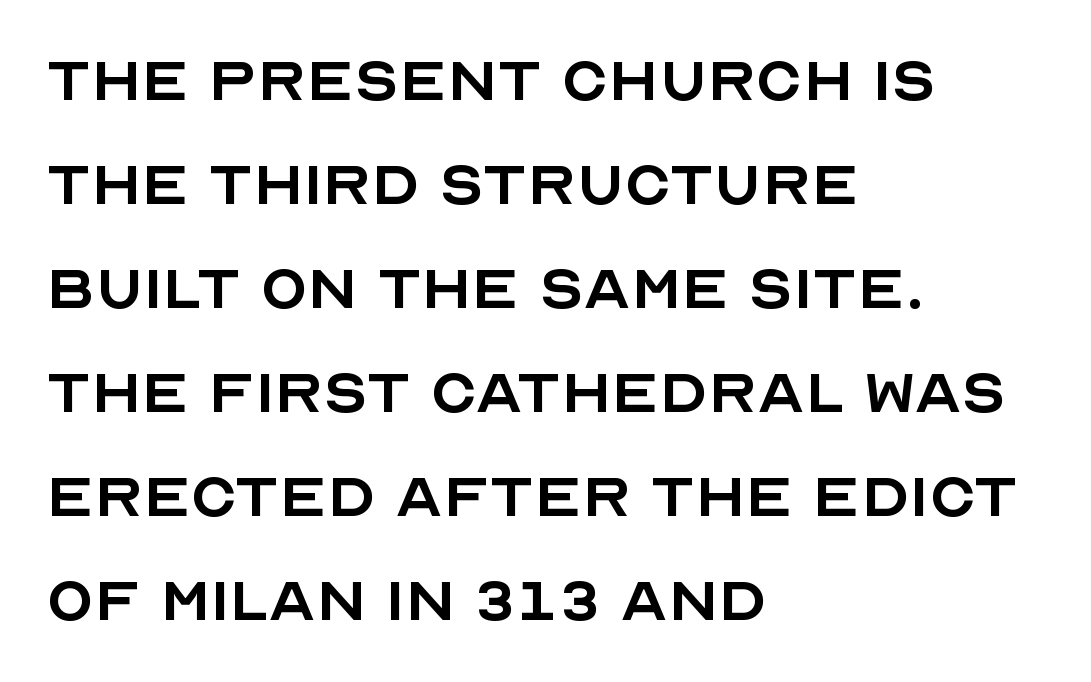
The typeface chosen for these lines omits serifs. The lettering holds an erect, upright posture throughout. Stroke mass is kept to a normal reading level or below. In CSS terms this would be text-align: left. The passage shown is typed in a proportional face where columns would drift. This block has exactly the height ordinary leading produces.
